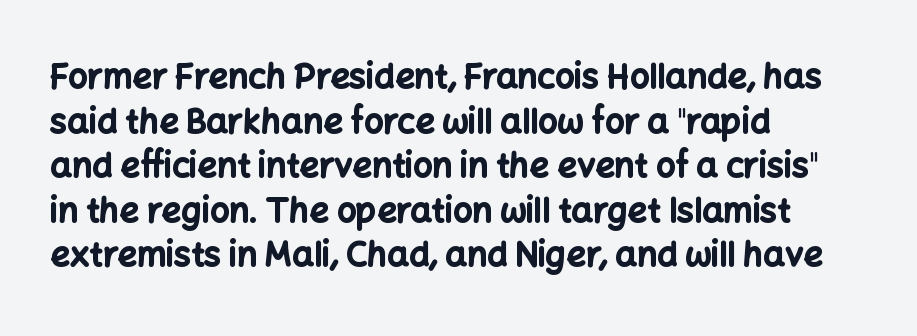
Q: Is the text bold? A: Yes.
Q: Is the text italic (slanted)? A: No, it is upright.
Q: Is the typeface a serif or a sans-serif typeface? A: Sans-serif.
Q: Is the text underlined? A: No.
Q: How is the paragraph aligned? A: Left-aligned.
Q: Is the spacing between letters normal or unusually wide? A: Normal.
Q: Is the spacing between lines tight, normal or loose? A: Normal.
Q: Width (condensed, normal, or wide)? A: Normal.
Q: Stroke contrast? A: Low.
Q: x-height? A: Medium.
Q: Monospaced? A: No.
